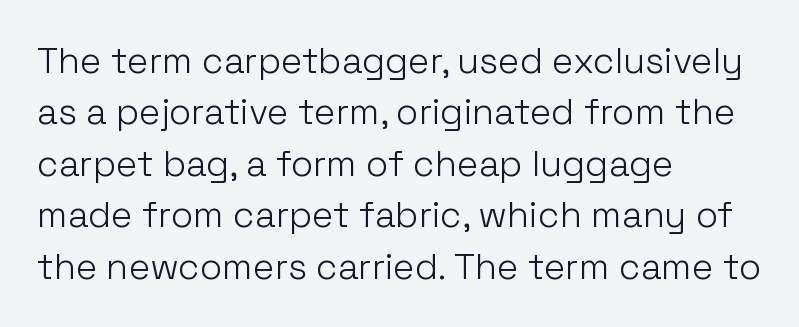
The image shows 36 px light sans-serif type, upright; set left-aligned, normal line spacing (1.43x), normal letter spacing, not underlined; low stroke contrast and a medium x-height.
